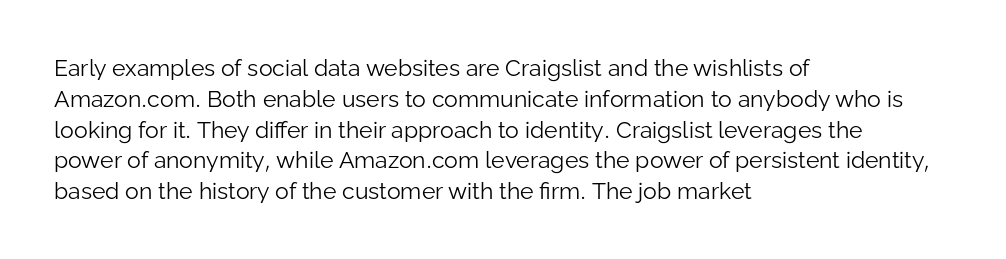
The image shows 23 px text type, upright; set left-aligned, normal line spacing (1.34x), normal letter spacing, not underlined.
